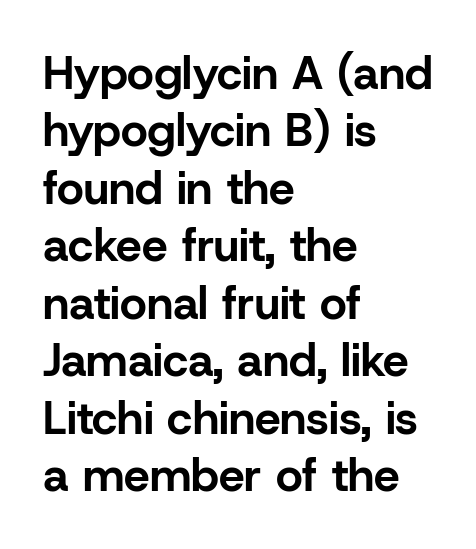
Q: Is the text bold? A: Yes.
Q: Is the text italic (slanted)? A: No, it is upright.
Q: Is the typeface a serif or a sans-serif typeface? A: Sans-serif.
Q: Is the text underlined? A: No.
Q: How is the paragraph aligned? A: Left-aligned.
Q: Is the spacing between letters normal or unusually wide? A: Normal.
Q: Is the spacing between lines tight, normal or loose? A: Normal.
Q: Width (condensed, normal, or wide)? A: Normal.
Q: Stroke contrast? A: Low.
Q: x-height? A: Medium.
Q: Monospaced? A: No.
